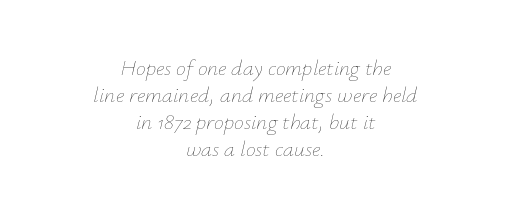
The image shows 22 px text type, italic (leaning right); set centered, line spacing 1.22x, normal letter spacing, not underlined.
